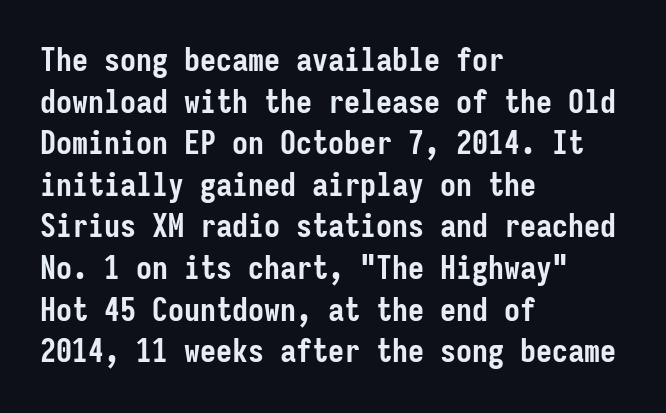
The block of text has a typical density, with ordinary space between rows. Monospaced: the letters line up in strict vertical columns. Short note: letters normally spaced. The compositor pushed each line to the left boundary. Lines of text with bare space underneath.
